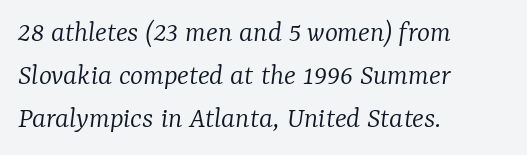
{"serif": "yes", "italic": "yes", "lean": "right", "slant_degrees": 7, "bold": "no", "weight": "light", "width": "normal", "stroke_contrast": "low", "x_height": "medium", "monospaced": "no", "underline": "no", "align": "left", "line_spacing": "normal", "line_spacing_ratio": 1.39, "letter_spacing": "normal", "letter_spacing_em": 0.0, "glyph_px": 31}
